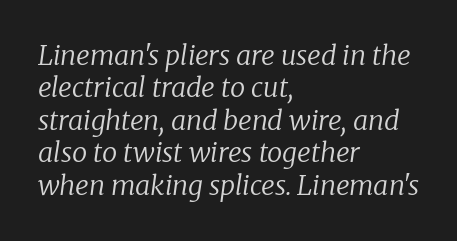
Underlining? Definitely not there. The line texture is even and compact thanks to regular tracking. Ink coverage per letter is moderate at most. The rag falls on the right side of this text block. When letters slant like this, we call the style italic.
